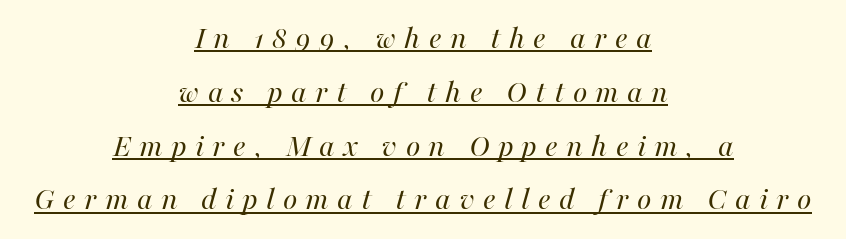
Q: Is the text bold? A: No.
Q: Is the text italic (slanted)? A: Yes, it leans right by about 16 degrees.
Q: Is the text underlined? A: Yes.
Q: How is the paragraph aligned? A: Centered.
Q: Is the spacing between letters normal or unusually wide? A: Unusually wide.
Q: Is the spacing between lines tight, normal or loose? A: Normal.
Q: Width (condensed, normal, or wide)? A: Normal.
Q: Stroke contrast? A: High.
Q: x-height? A: Medium.
Q: Monospaced? A: No.
